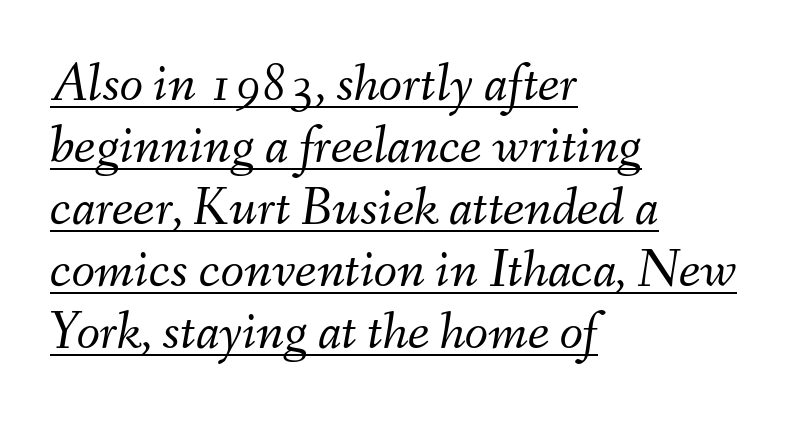
{"italic": "yes", "lean": "right", "slant_degrees": 9, "bold": "no", "weight": "light", "width": "normal", "stroke_contrast": "medium", "x_height": "small", "monospaced": "no", "underline": "yes", "align": "left", "line_spacing": "tight", "line_spacing_ratio": 1.15, "letter_spacing": "normal", "letter_spacing_em": 0.0, "glyph_px": 54}
